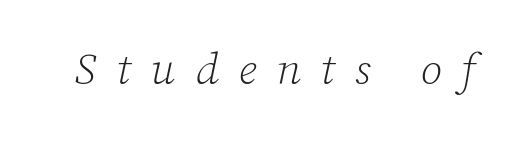
Q: Is the text bold? A: No.
Q: Is the text italic (slanted)? A: Yes, it leans right by about 12 degrees.
Q: Is the typeface a serif or a sans-serif typeface? A: Serif.
Q: Is the text underlined? A: No.
Q: Is the spacing between letters normal or unusually wide? A: Unusually wide.
Q: Width (condensed, normal, or wide)? A: Normal.
Q: Stroke contrast? A: Low.
Q: x-height? A: Medium.
Q: Monospaced? A: No.
